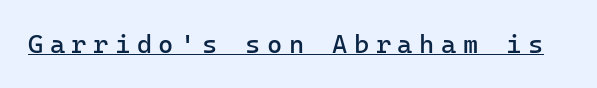
The image shows 26 px text type, upright; set unusually wide letter spacing (+0.25 em), underlined.
